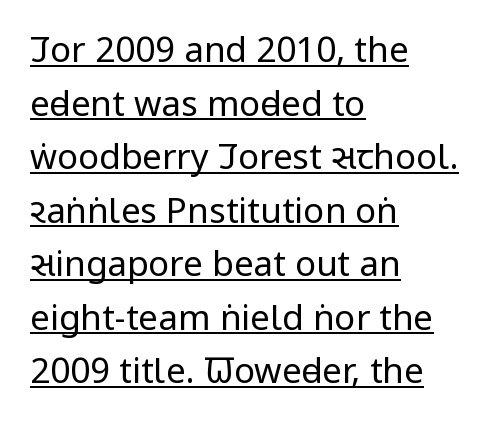
The image shows 35 px regular-weight, condensed sans-serif type, upright; set left-aligned, normal line spacing (1.53x), normal letter spacing, underlined; low stroke contrast and a large x-height.
